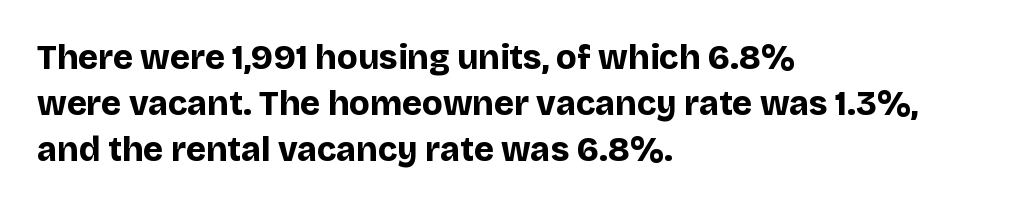
Which margin do the lines hug? The left one — the right edge is uneven. Has an underline been added? It has not. This rendering leaves character spacing at its baseline value. The font family rendered here belongs to the sans-serif group.
